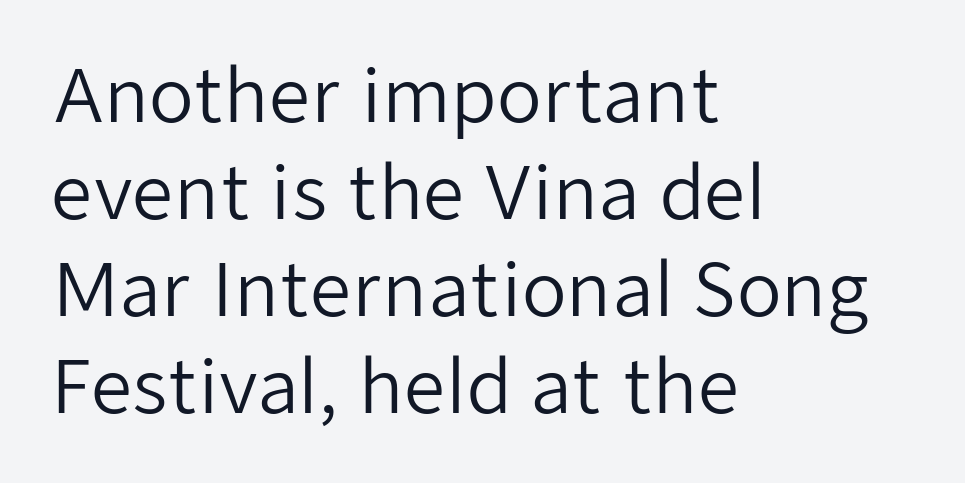
Q: Is the text bold? A: No.
Q: Is the text italic (slanted)? A: No, it is upright.
Q: Is the typeface a serif or a sans-serif typeface? A: Sans-serif.
Q: Is the text underlined? A: No.
Q: How is the paragraph aligned? A: Left-aligned.
Q: Is the spacing between letters normal or unusually wide? A: Normal.
Q: Is the spacing between lines tight, normal or loose? A: Normal.
Q: Width (condensed, normal, or wide)? A: Normal.
Q: Stroke contrast? A: Low.
Q: x-height? A: Medium.
Q: Monospaced? A: No.
